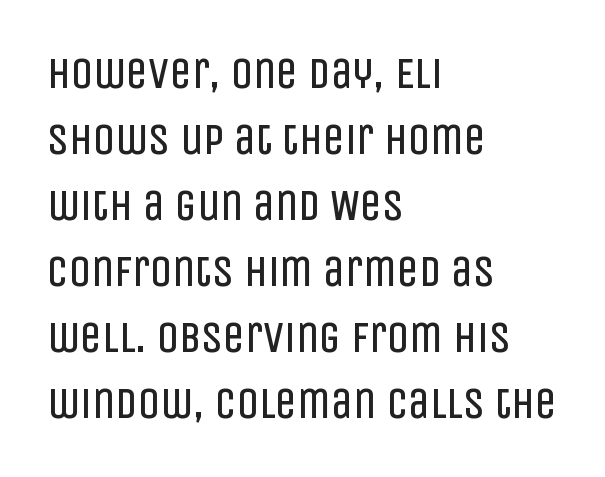
Q: Is the text bold? A: No.
Q: Is the text italic (slanted)? A: No, it is upright.
Q: Is the typeface a serif or a sans-serif typeface? A: Sans-serif.
Q: Is the text underlined? A: No.
Q: How is the paragraph aligned? A: Left-aligned.
Q: Is the spacing between letters normal or unusually wide? A: Normal.
Q: Is the spacing between lines tight, normal or loose? A: Normal.
Q: Width (condensed, normal, or wide)? A: Condensed.
Q: Stroke contrast? A: Low.
Q: x-height? A: Large.
Q: Monospaced? A: No.
